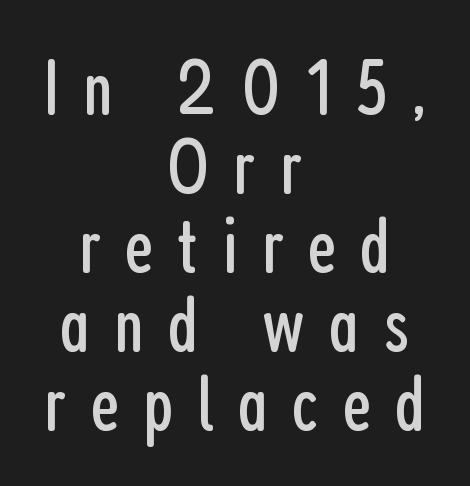
Grotesque or geometric, the face here clearly has no serifs. Honestly, the letter spacing is so wide it's the main thing you notice. The rendering uses natural spacing where letterforms have individual widths. Clear beneath every line of the passage. Italic: no, the glyphs are upright roman.
